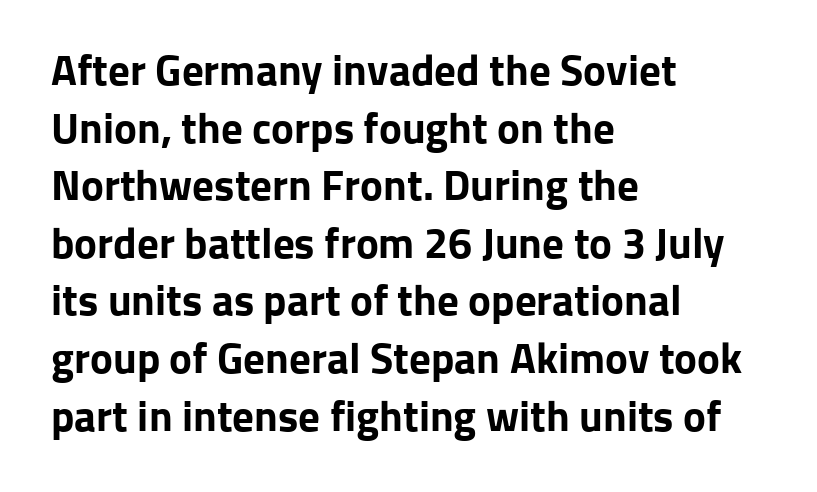
A typesetter would call this proportional, since set widths differ per character. The lines are quadded left. What stands out about the letter spacing? Nothing — it is the standard amount. Regarding serifs, this sample does without them.
